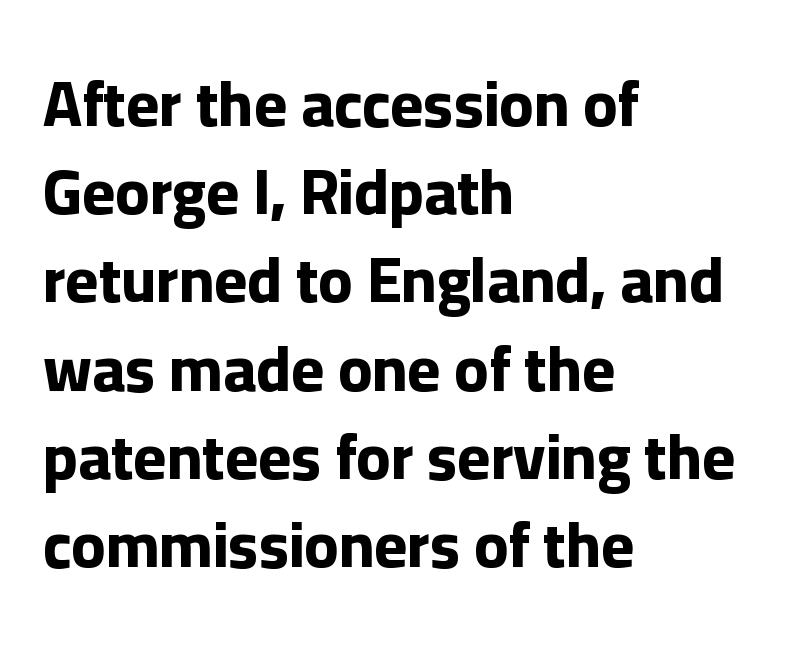
The image shows 63 px bold sans-serif type, upright; set left-aligned, normal line spacing (1.4x), normal letter spacing, not underlined; low stroke contrast and a medium x-height.
